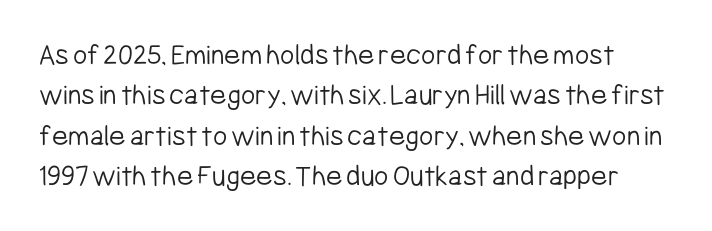
Q: Is the text bold? A: No.
Q: Is the text italic (slanted)? A: No, it is upright.
Q: Is the typeface a serif or a sans-serif typeface? A: Sans-serif.
Q: Is the text underlined? A: No.
Q: Is the spacing between letters normal or unusually wide? A: Normal.
Q: Is the spacing between lines tight, normal or loose? A: Normal.
Q: Width (condensed, normal, or wide)? A: Condensed.
Q: Stroke contrast? A: Low.
Q: x-height? A: Medium.
Q: Monospaced? A: No.
